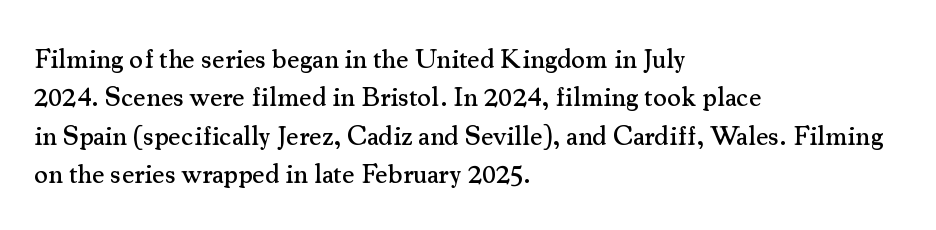
Q: Is the text italic (slanted)? A: No, it is upright.
Q: Is the text underlined? A: No.
Q: How is the paragraph aligned? A: Left-aligned.
Q: Is the spacing between letters normal or unusually wide? A: Normal.
Q: Is the spacing between lines tight, normal or loose? A: Normal.
